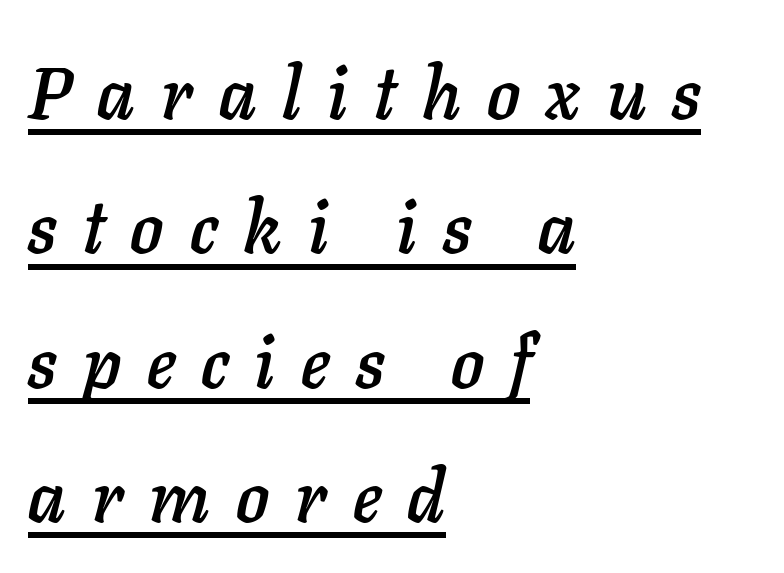
{"italic": "yes", "lean": "right", "slant_degrees": 11, "width": "normal", "stroke_contrast": "low", "x_height": "medium", "monospaced": "no", "underline": "yes", "align": "left", "line_spacing_ratio": 1.84, "letter_spacing": "wide", "letter_spacing_em": 0.36, "glyph_px": 73}
